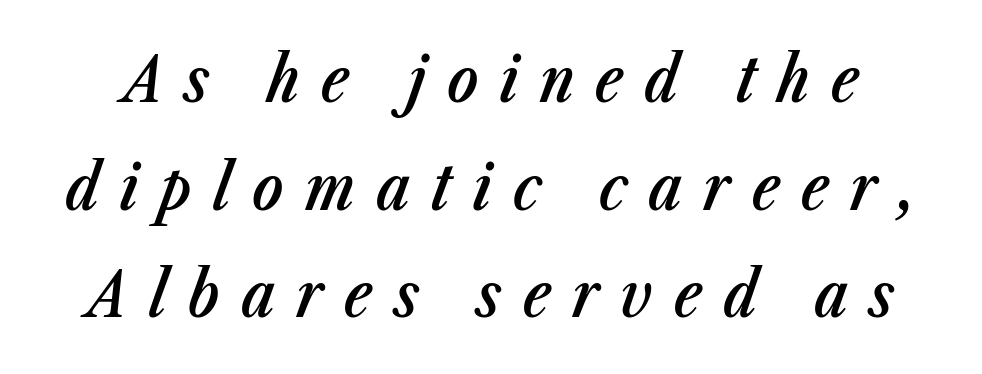
Q: Is the text bold? A: Semi-bold.
Q: Is the text italic (slanted)? A: Yes, it leans right by about 23 degrees.
Q: Is the text underlined? A: No.
Q: Is the spacing between letters normal or unusually wide? A: Unusually wide.
Q: Is the spacing between lines tight, normal or loose? A: Normal.
Q: Width (condensed, normal, or wide)? A: Condensed.
Q: Stroke contrast? A: Low.
Q: x-height? A: Medium.
Q: Monospaced? A: No.
